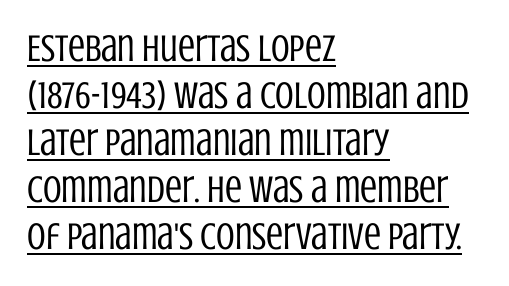
The image shows 38 px regular-weight, condensed sans-serif type, upright; set left-aligned, line spacing 1.24x, normal letter spacing, underlined; low stroke contrast and a large x-height.
